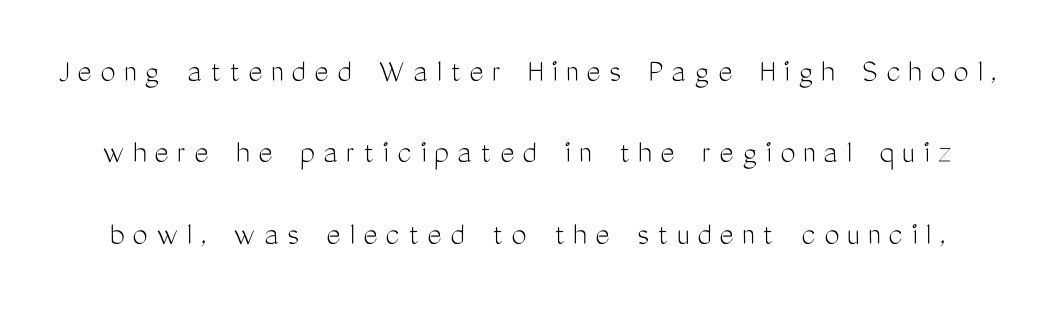
The strip under each line holds only bare page. Stroke thickness stays within the range of a standard reading face or lighter. Reading down the column, the eye jumps a long way to each next line. The tracking jumps out immediately: characters are airy and widely separated.
